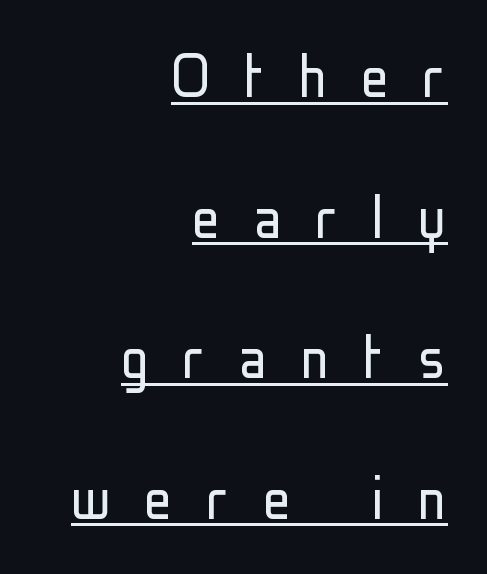
Q: Is the text bold? A: No.
Q: Is the text italic (slanted)? A: No, it is upright.
Q: Is the typeface a serif or a sans-serif typeface? A: Sans-serif.
Q: Is the text underlined? A: Yes.
Q: How is the paragraph aligned? A: Right-aligned.
Q: Is the spacing between letters normal or unusually wide? A: Unusually wide.
Q: Is the spacing between lines tight, normal or loose? A: Loose.
Q: Width (condensed, normal, or wide)? A: Condensed.
Q: Stroke contrast? A: Low.
Q: x-height? A: Medium.
Q: Monospaced? A: No.
